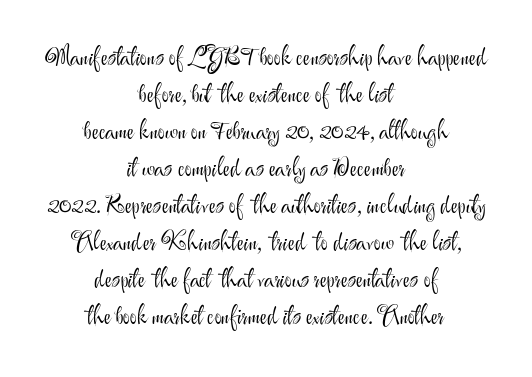
Q: Is the text bold? A: No.
Q: Is the text underlined? A: No.
Q: How is the paragraph aligned? A: Centered.
Q: Is the spacing between letters normal or unusually wide? A: Normal.
Q: Is the spacing between lines tight, normal or loose? A: Normal.
